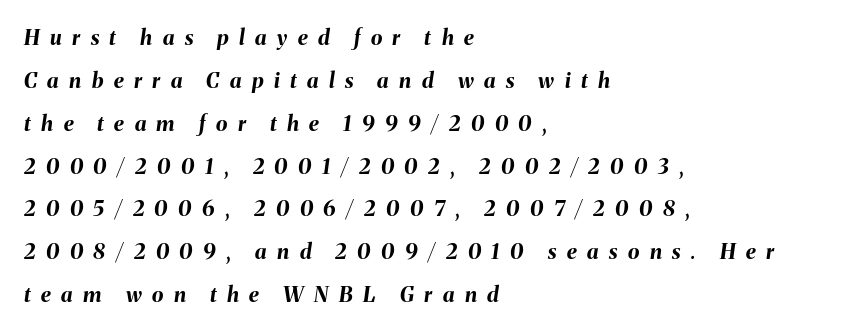
{"italic": "yes", "lean": "right", "slant_degrees": 8, "bold": "yes", "underline": "no", "align": "left", "line_spacing": "loose", "line_spacing_ratio": 2.04, "letter_spacing": "wide", "letter_spacing_em": 0.5, "glyph_px": 21}
